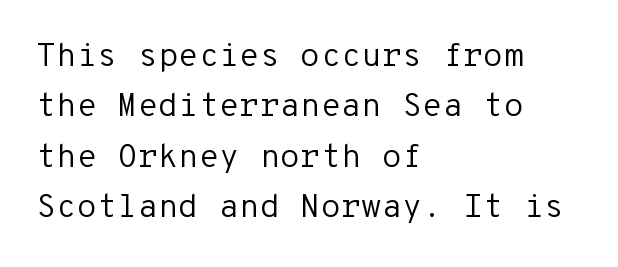
The image shows 33 px regular-weight sans-serif type, upright, monospaced; set left-aligned, normal line spacing (1.53x), normal letter spacing, not underlined; low stroke contrast and a medium x-height.
